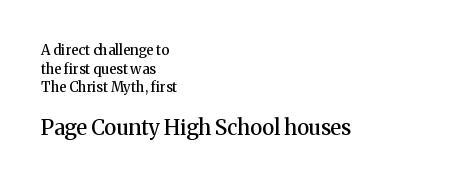
Q: Is the text bold? A: Semi-bold.
Q: Is the text italic (slanted)? A: No, it is upright.
Q: Is the text underlined? A: No.
Q: How is the paragraph aligned? A: Left-aligned.
Q: Is the spacing between letters normal or unusually wide? A: Normal.
Q: Is the spacing between lines tight, normal or loose? A: Normal.
Q: Which block of text is set in a larger size, the first (top) or the second (bottom)? A: The second (bottom) one.
